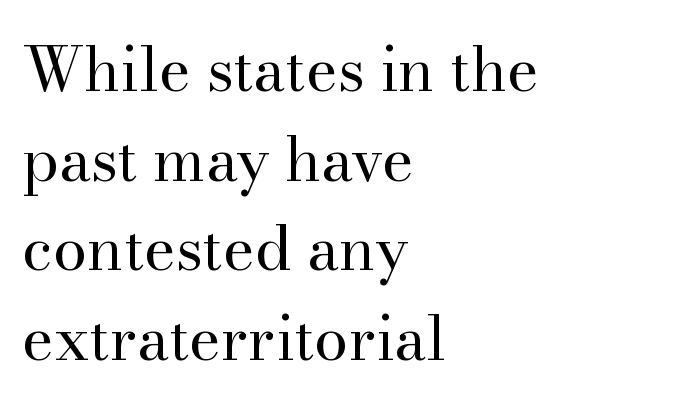
The image shows 61 px regular-weight serif type, upright; set left-aligned, normal line spacing (1.47x), normal letter spacing, not underlined; high stroke contrast and a small x-height.
